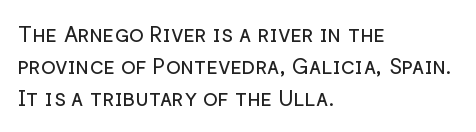
{"italic": "no", "bold": "no", "underline": "no", "align": "left", "line_spacing": "normal", "line_spacing_ratio": 1.46, "letter_spacing": "normal", "letter_spacing_em": 0.0, "glyph_px": 22}
